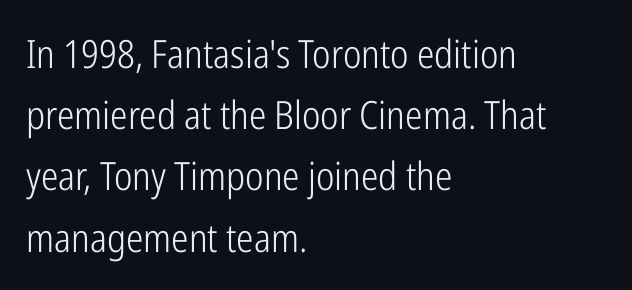
{"serif": "no", "italic": "no", "bold": "no", "weight": "light", "width": "condensed", "stroke_contrast": "low", "x_height": "medium", "monospaced": "no", "underline": "no", "align": "left", "line_spacing": "normal", "line_spacing_ratio": 1.57, "letter_spacing": "normal", "letter_spacing_em": 0.0, "glyph_px": 39}
